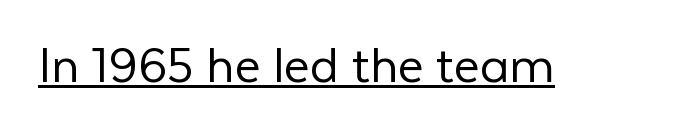
{"serif": "no", "italic": "no", "bold": "no", "weight": "light", "width": "normal", "stroke_contrast": "low", "x_height": "medium", "monospaced": "no", "underline": "yes", "letter_spacing": "normal", "letter_spacing_em": 0.0, "glyph_px": 56}
